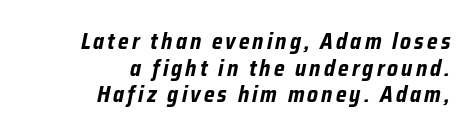
{"italic": "yes", "lean": "right", "slant_degrees": 12, "bold": "yes", "underline": "no", "align": "right", "line_spacing_ratio": 1.21, "glyph_px": 22}
